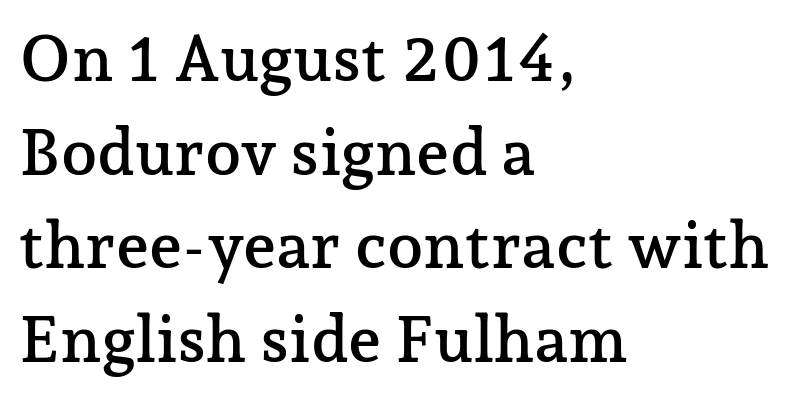
The image shows 65 px serif type, upright; set left-aligned, normal line spacing (1.44x), normal letter spacing, not underlined; low stroke contrast and a medium x-height.
